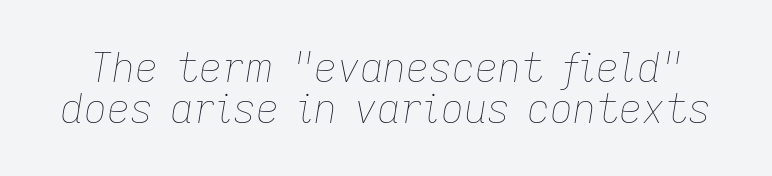
{"italic": "yes", "lean": "right", "slant_degrees": 9, "bold": "no", "weight": "thin", "width": "normal", "stroke_contrast": "low", "x_height": "medium", "monospaced": "no", "underline": "no", "line_spacing": "tight", "line_spacing_ratio": 1.02, "letter_spacing": "normal", "letter_spacing_em": 0.0, "glyph_px": 40}
